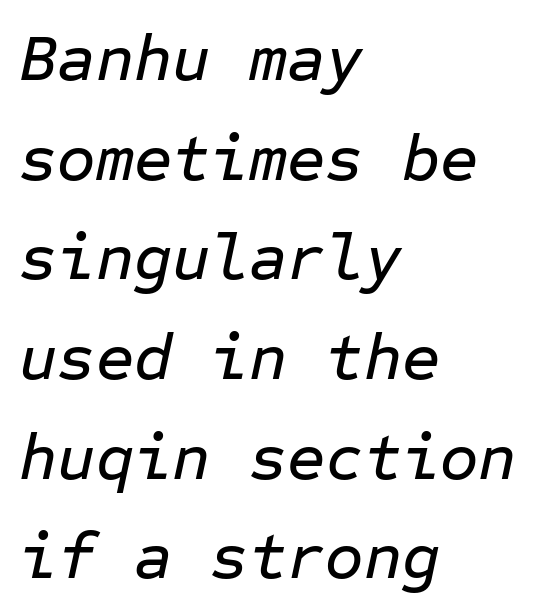
{"italic": "yes", "lean": "right", "slant_degrees": 12, "width": "normal", "stroke_contrast": "low", "x_height": "medium", "monospaced": "yes", "underline": "no", "align": "left", "line_spacing": "normal", "line_spacing_ratio": 1.51, "letter_spacing": "normal", "letter_spacing_em": 0.0, "glyph_px": 66}
